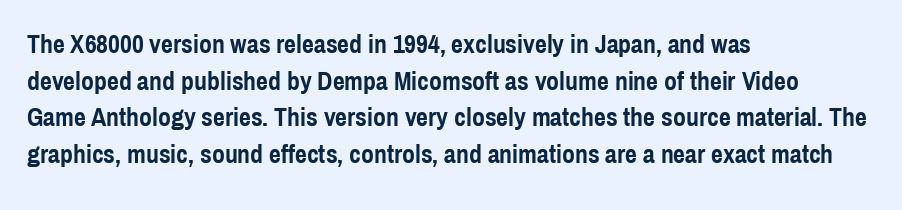
Caption: multi-line text, flush left, ragged right. Look at the tracking — it's just the regular setting, nothing added. Upright lettering throughout. The passage shown is emphatically bold. The passage shown is not underscored anywhere.
